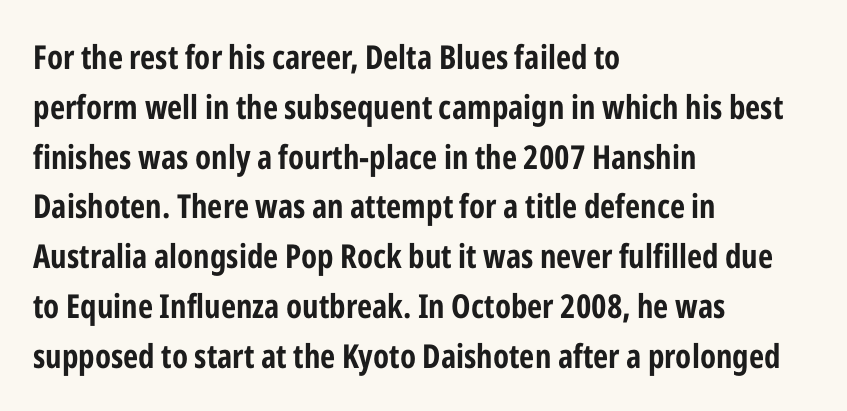
Q: Is the text bold? A: Yes.
Q: Is the text italic (slanted)? A: No, it is upright.
Q: Is the typeface a serif or a sans-serif typeface? A: Sans-serif.
Q: Is the text underlined? A: No.
Q: How is the paragraph aligned? A: Left-aligned.
Q: Is the spacing between letters normal or unusually wide? A: Normal.
Q: Is the spacing between lines tight, normal or loose? A: Normal.
Q: Width (condensed, normal, or wide)? A: Condensed.
Q: Stroke contrast? A: Low.
Q: x-height? A: Medium.
Q: Monospaced? A: No.
